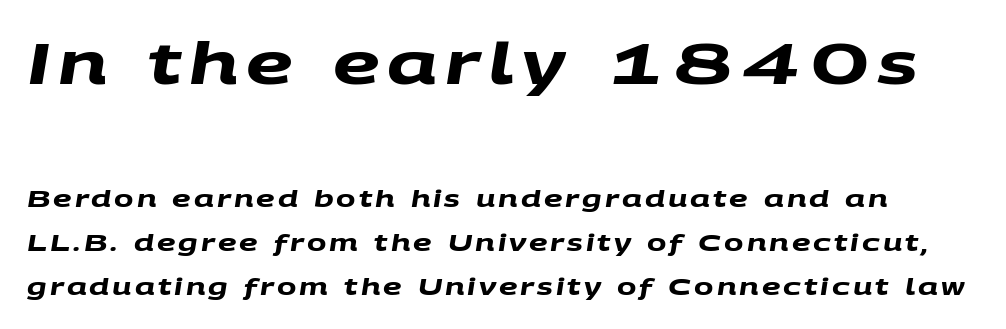
{"serif": "no", "bold": "yes", "weight": "heavy", "width": "wide", "stroke_contrast": "medium", "x_height": "large", "monospaced": "no", "underline": "no", "line_spacing": "loose", "line_spacing_ratio": 1.91, "larger_block": "first", "size_ratio": 2.52, "glyph_px": 58}
